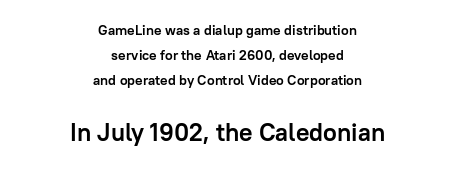
The image shows 25 px bold type, upright; set centered, line spacing 1.78x, normal letter spacing, not underlined; the second (bottom) block is 1.79x larger.
